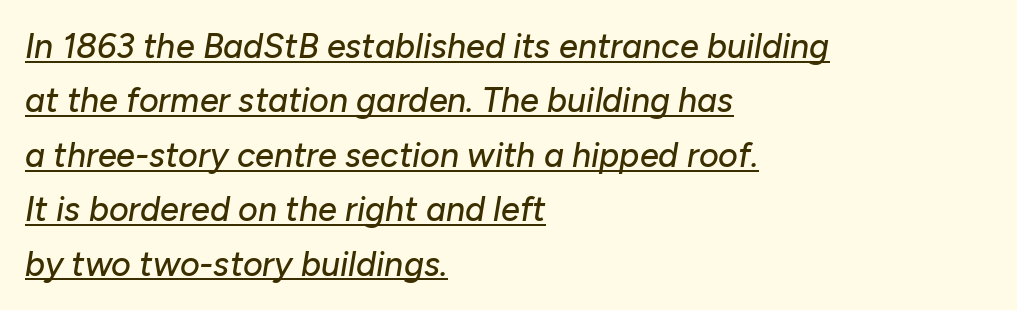
The image shows 34 px text type, italic (leaning right); set left-aligned, normal line spacing (1.6x), normal letter spacing, underlined; low stroke contrast and a medium x-height.
